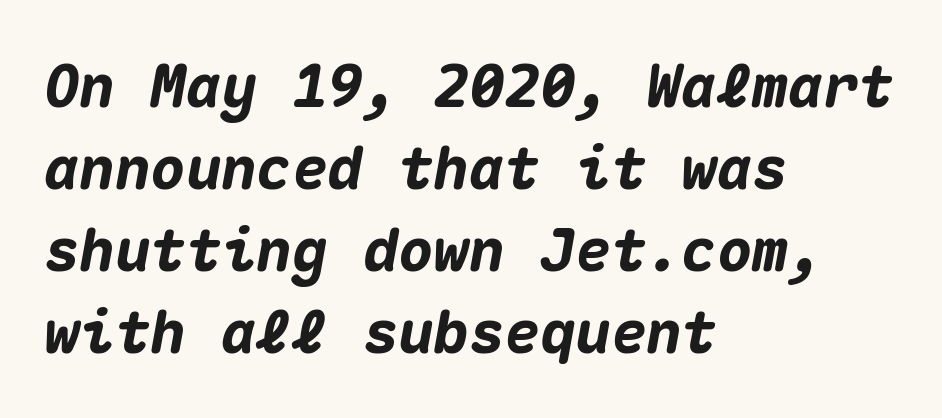
The image shows 59 px heavy type, italic (leaning right), monospaced; set left-aligned, normal line spacing (1.39x), normal letter spacing, not underlined; medium stroke contrast and a medium x-height.
